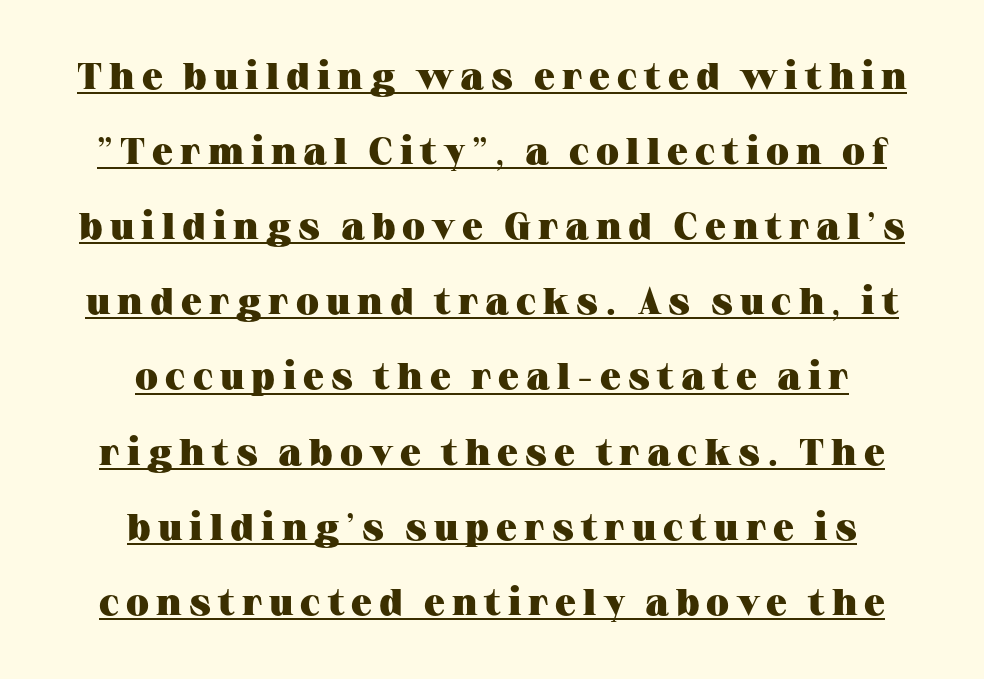
Every character sits straight up, as roman type does. Underlined type. Leading is clearly above the norm, producing a sparse column. You'd pick this weight for a headline — it's a proper bold.
